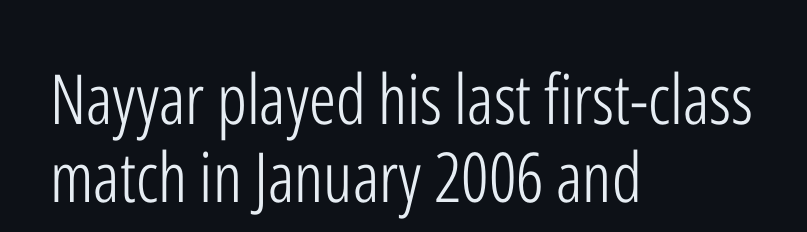
Where is the straight margin? On the left. Classification — sans serif. The designer dialed line spacing down below the default. The font sits on the lighter half of the weight spectrum, regular included.
